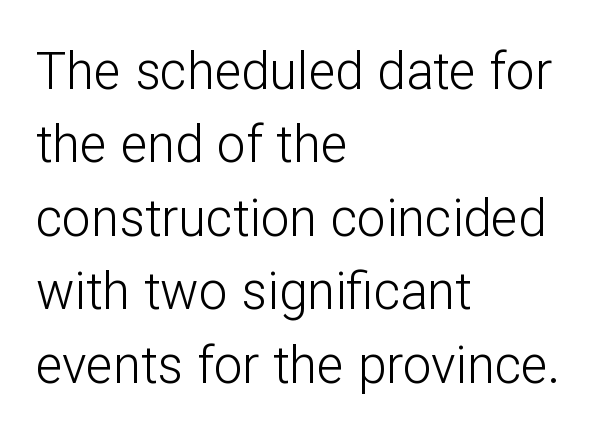
The image shows 51 px light sans-serif type, upright; set left-aligned, normal line spacing (1.44x), normal letter spacing, not underlined; low stroke contrast and a medium x-height.
